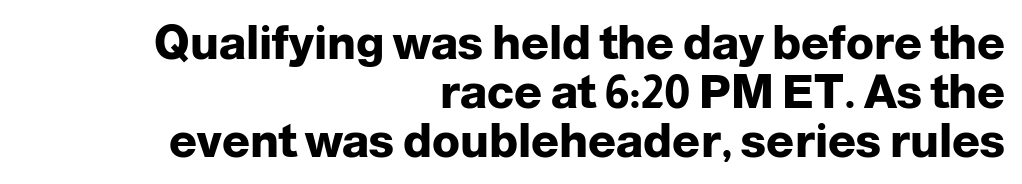
The image shows 46 px heavy sans-serif type, upright; set right-aligned, tight line spacing (1.06x), normal letter spacing, not underlined; low stroke contrast and a medium x-height.
